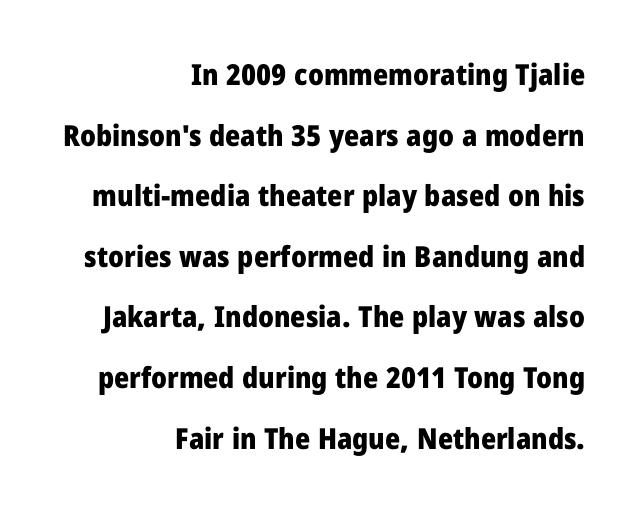
The image shows 29 px heavy sans-serif type, upright; set right-aligned, loose line spacing (2.09x), normal letter spacing, not underlined; low stroke contrast and a medium x-height.
